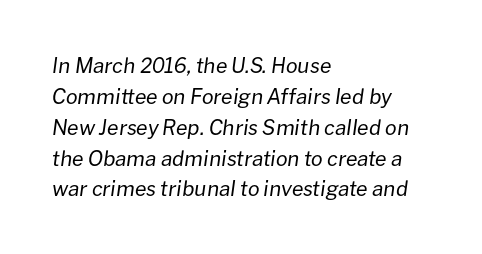
{"italic": "yes", "lean": "right", "slant_degrees": 8, "bold": "no", "underline": "no", "align": "left", "line_spacing": "normal", "line_spacing_ratio": 1.47, "letter_spacing": "normal", "letter_spacing_em": 0.0, "glyph_px": 21}
